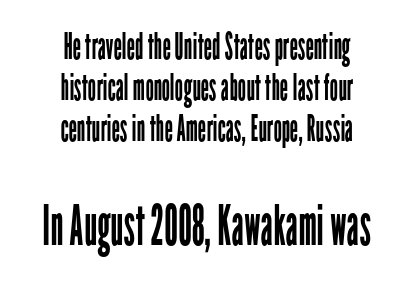
Q: Is the text bold? A: No.
Q: Is the text italic (slanted)? A: No, it is upright.
Q: Is the typeface a serif or a sans-serif typeface? A: Sans-serif.
Q: Is the text underlined? A: No.
Q: How is the paragraph aligned? A: Centered.
Q: Is the spacing between letters normal or unusually wide? A: Normal.
Q: Is the spacing between lines tight, normal or loose? A: Tight.
Q: Which block of text is set in a larger size, the first (top) or the second (bottom)? A: The second (bottom) one.
Q: Width (condensed, normal, or wide)? A: Condensed.
Q: Stroke contrast? A: Low.
Q: x-height? A: Medium.
Q: Monospaced? A: No.
